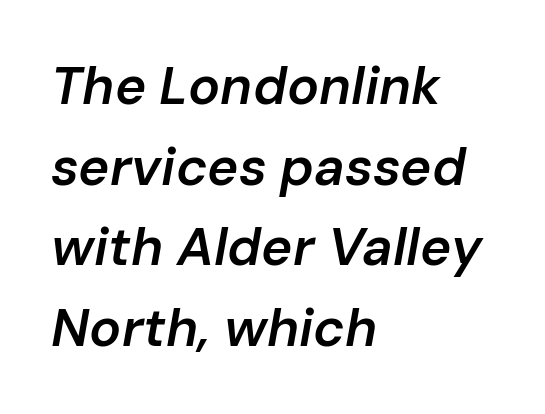
Q: Is the text bold? A: Semi-bold.
Q: Is the text italic (slanted)? A: Yes, it leans right by about 10 degrees.
Q: Is the text underlined? A: No.
Q: How is the paragraph aligned? A: Left-aligned.
Q: Is the spacing between letters normal or unusually wide? A: Normal.
Q: Is the spacing between lines tight, normal or loose? A: Normal.
Q: Width (condensed, normal, or wide)? A: Normal.
Q: Stroke contrast? A: Low.
Q: x-height? A: Medium.
Q: Monospaced? A: No.
